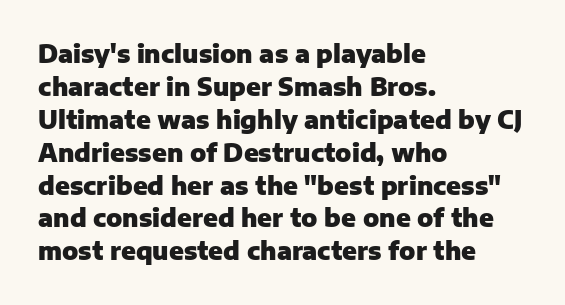
{"italic": "no", "bold": "yes", "underline": "no", "align": "left", "line_spacing": "normal", "line_spacing_ratio": 1.37, "letter_spacing": "normal", "letter_spacing_em": 0.0, "glyph_px": 24}
